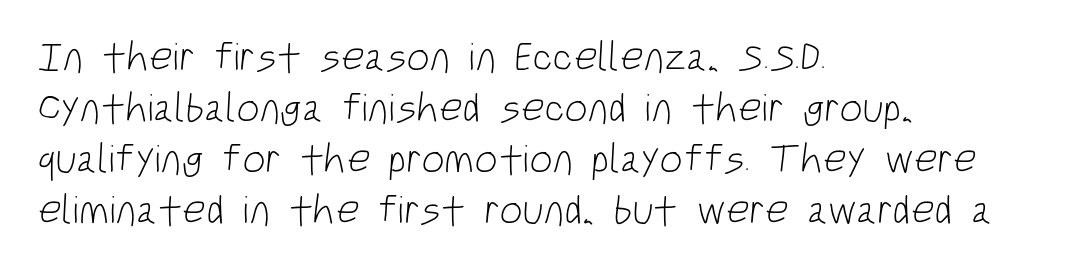
Type without underlining. Typographically, this falls in the sans-serif category. Nothing unusual about the tracking: characters are spaced as the font intends. The paragraph shown leans on its left margin.
